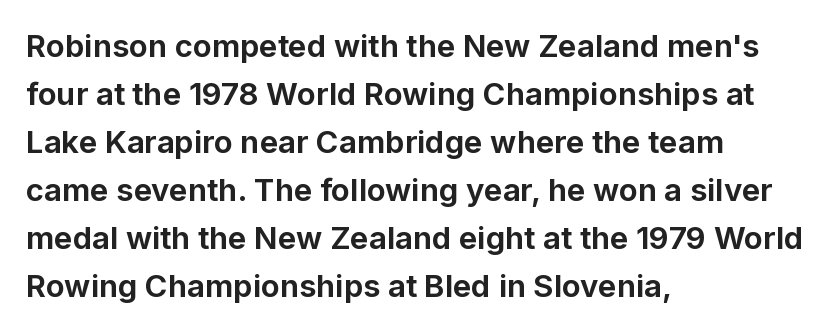
Q: Is the text bold? A: Yes.
Q: Is the text italic (slanted)? A: No, it is upright.
Q: Is the typeface a serif or a sans-serif typeface? A: Sans-serif.
Q: Is the text underlined? A: No.
Q: How is the paragraph aligned? A: Left-aligned.
Q: Is the spacing between letters normal or unusually wide? A: Normal.
Q: Is the spacing between lines tight, normal or loose? A: Normal.
Q: Width (condensed, normal, or wide)? A: Normal.
Q: Stroke contrast? A: Low.
Q: x-height? A: Medium.
Q: Monospaced? A: No.
